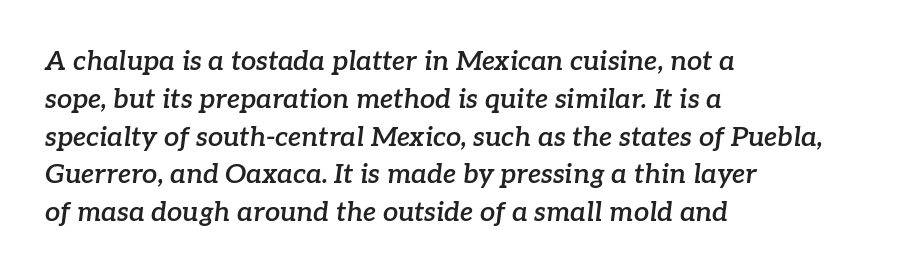
{"italic": "yes", "lean": "right", "slant_degrees": 7, "bold": "semi", "underline": "no", "align": "left", "line_spacing": "normal", "line_spacing_ratio": 1.4, "letter_spacing": "normal", "letter_spacing_em": 0.0, "glyph_px": 27}
